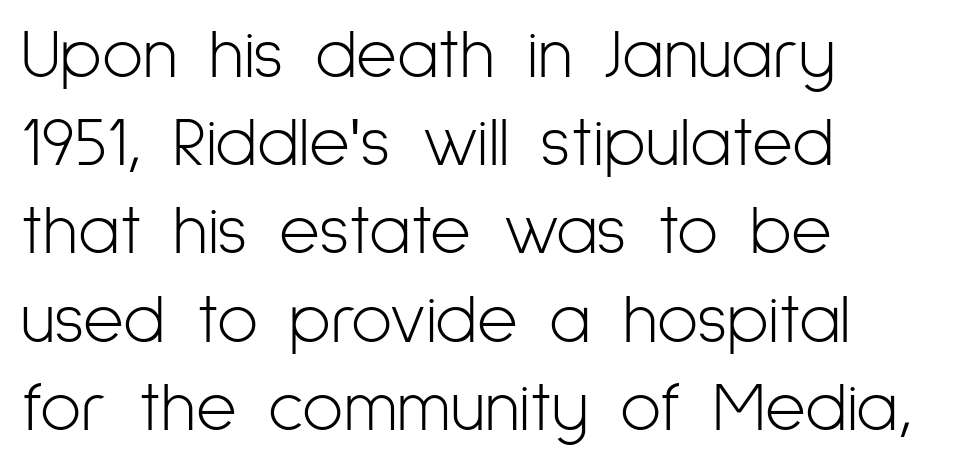
{"serif": "no", "italic": "no", "bold": "no", "weight": "light", "width": "condensed", "stroke_contrast": "low", "x_height": "medium", "monospaced": "no", "underline": "no", "align": "left", "line_spacing": "normal", "line_spacing_ratio": 1.26, "letter_spacing": "normal", "letter_spacing_em": 0.0, "glyph_px": 70}
